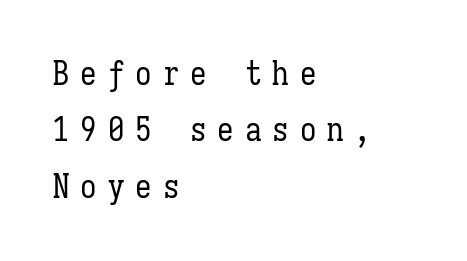
The image shows 33 px regular-weight, condensed type, upright, monospaced; set left-aligned, line spacing 1.71x, unusually wide letter spacing (+0.33 em), not underlined; low stroke contrast and a medium x-height.
